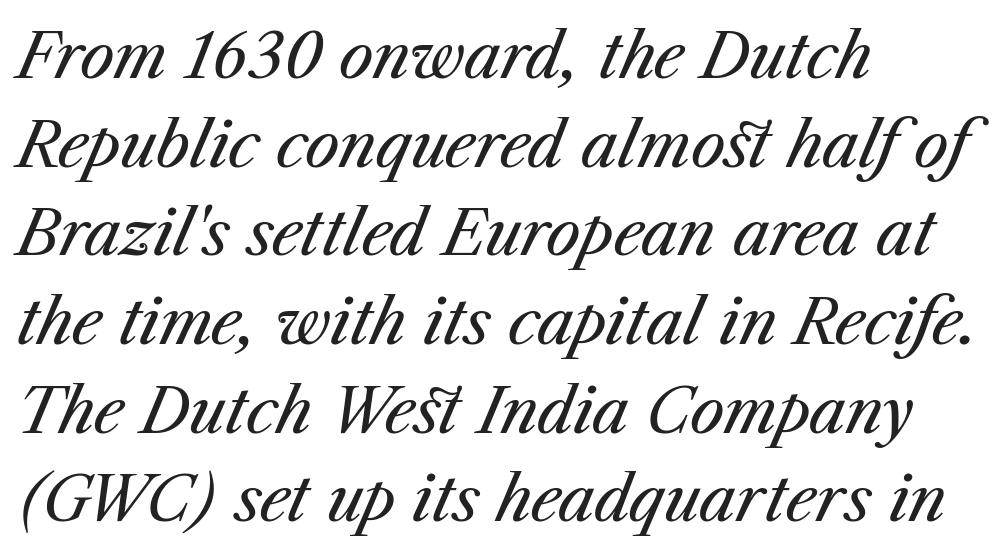
Q: Is the text bold? A: No.
Q: Is the text italic (slanted)? A: Yes, it leans right by about 23 degrees.
Q: Is the text underlined? A: No.
Q: How is the paragraph aligned? A: Left-aligned.
Q: Is the spacing between letters normal or unusually wide? A: Normal.
Q: Is the spacing between lines tight, normal or loose? A: Normal.
Q: Width (condensed, normal, or wide)? A: Normal.
Q: Stroke contrast? A: Medium.
Q: x-height? A: Medium.
Q: Monospaced? A: No.
